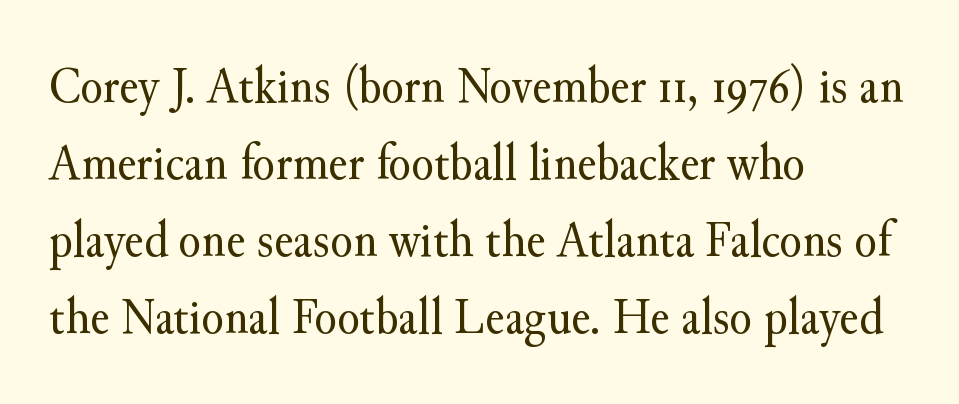
Descenders hang freely into open space. In terms of letterspacing, this is plain default setting. Weight: regular or lighter. It's the straight-up-and-down kind of type.
